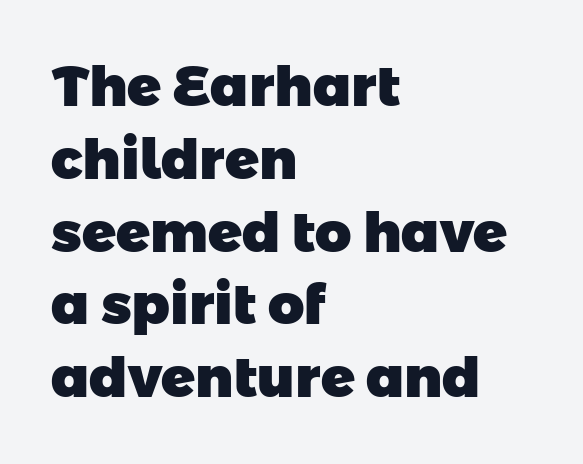
The image shows 56 px heavy sans-serif type; set left-aligned, normal line spacing (1.3x), normal letter spacing, not underlined; low stroke contrast and a medium x-height.
